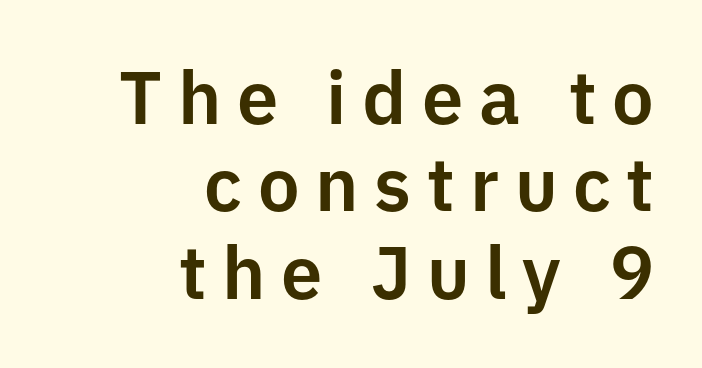
{"serif": "no", "italic": "no", "width": "normal", "stroke_contrast": "low", "x_height": "medium", "monospaced": "no", "underline": "no", "align": "right", "line_spacing_ratio": 1.18, "letter_spacing": "wide", "letter_spacing_em": 0.21, "glyph_px": 74}
